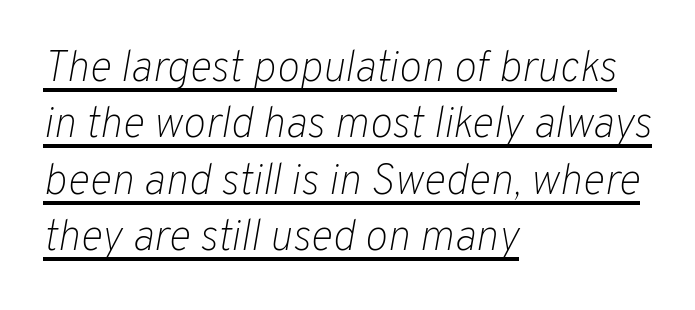
The image shows 43 px light type, italic (leaning right); set left-aligned, normal line spacing (1.31x), normal letter spacing, underlined; low stroke contrast and a medium x-height.
